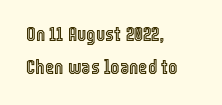
Nobody drew a line under any word here. The lettering holds an erect, upright posture throughout. Left-aligned paragraph, ragged on the right. Honestly, the letter spacing is just normal — you wouldn't notice it.
